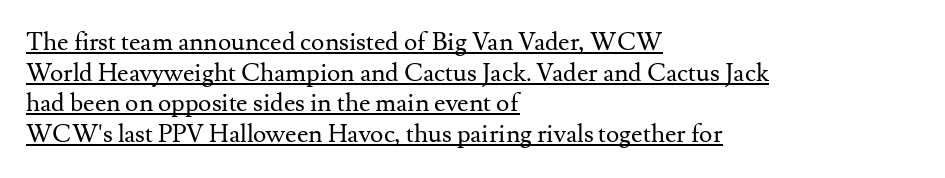
What stands out about the letter spacing? Nothing — it is the standard amount. This is roman type, the default non-slanted kind. These lines stack with their left ends in a neat column. Compared with undecorated copy, this sample adds a rule below the words. Ink coverage per letter is moderate at most.
